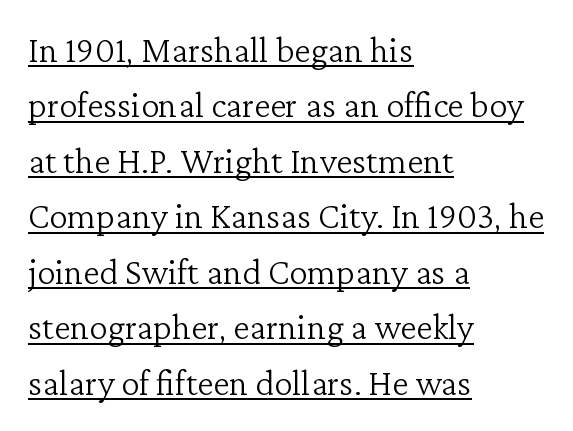
Q: Is the text bold? A: No.
Q: Is the text italic (slanted)? A: No, it is upright.
Q: Is the typeface a serif or a sans-serif typeface? A: Serif.
Q: Is the text underlined? A: Yes.
Q: How is the paragraph aligned? A: Left-aligned.
Q: Is the spacing between letters normal or unusually wide? A: Normal.
Q: Is the spacing between lines tight, normal or loose? A: Normal.
Q: Width (condensed, normal, or wide)? A: Normal.
Q: Stroke contrast? A: Low.
Q: x-height? A: Medium.
Q: Monospaced? A: No.
